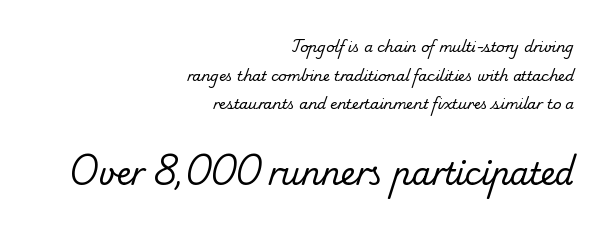
The image shows 30 px regular-weight serif type; set right-aligned, loose line spacing (2.05x), normal letter spacing, not underlined; the second (bottom) block is 2.14x larger; low stroke contrast and a small x-height.
